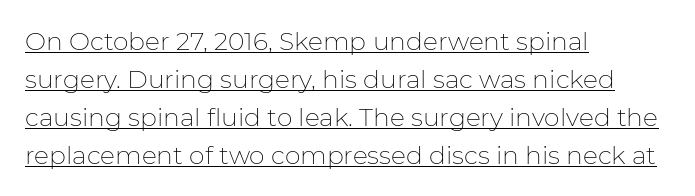
Q: Is the text bold? A: No.
Q: Is the text italic (slanted)? A: No, it is upright.
Q: Is the text underlined? A: Yes.
Q: How is the paragraph aligned? A: Left-aligned.
Q: Is the spacing between letters normal or unusually wide? A: Normal.
Q: Is the spacing between lines tight, normal or loose? A: Normal.
